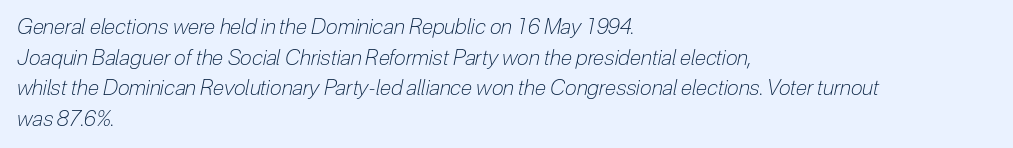
{"italic": "yes", "lean": "right", "slant_degrees": 12, "bold": "no", "underline": "no", "align": "left", "line_spacing": "normal", "line_spacing_ratio": 1.46, "letter_spacing": "normal", "letter_spacing_em": 0.0, "glyph_px": 21}
